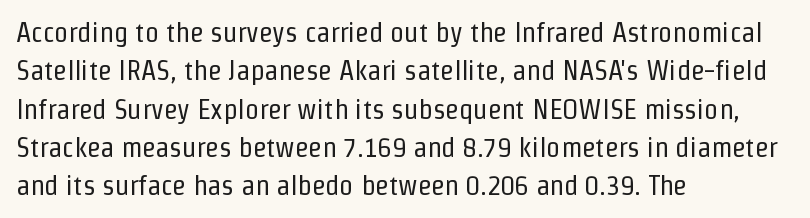
The image shows 28 px regular-weight, condensed sans-serif type, upright; set left-aligned, normal line spacing (1.37x), normal letter spacing, not underlined; low stroke contrast and a medium x-height.
